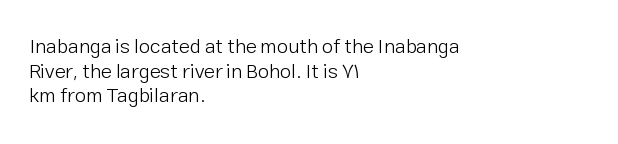
Casual observation: everything's shoved over to the left. This is not heavy type; no bold has been used. Italic? Not at all — the glyphs are vertical. The space beneath each line is pristine and unruled. No extra tracking has been applied to these lines.
